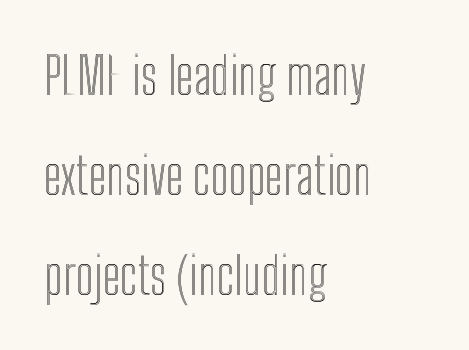
{"italic": "no", "width": "condensed", "x_height": "medium", "monospaced": "no", "underline": "no", "align": "left", "line_spacing": "loose", "line_spacing_ratio": 1.96, "letter_spacing": "normal", "letter_spacing_em": 0.0, "glyph_px": 51}
